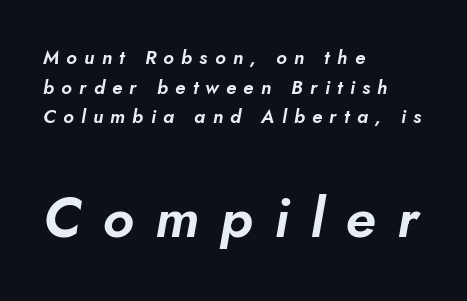
Q: Is the text italic (slanted)? A: Yes, it leans right by about 5 degrees.
Q: Is the text underlined? A: No.
Q: How is the paragraph aligned? A: Left-aligned.
Q: Is the spacing between letters normal or unusually wide? A: Unusually wide.
Q: Is the spacing between lines tight, normal or loose? A: Normal.
Q: Which block of text is set in a larger size, the first (top) or the second (bottom)? A: The second (bottom) one.
Q: Width (condensed, normal, or wide)? A: Normal.
Q: Stroke contrast? A: Low.
Q: x-height? A: Small.
Q: Monospaced? A: No.
